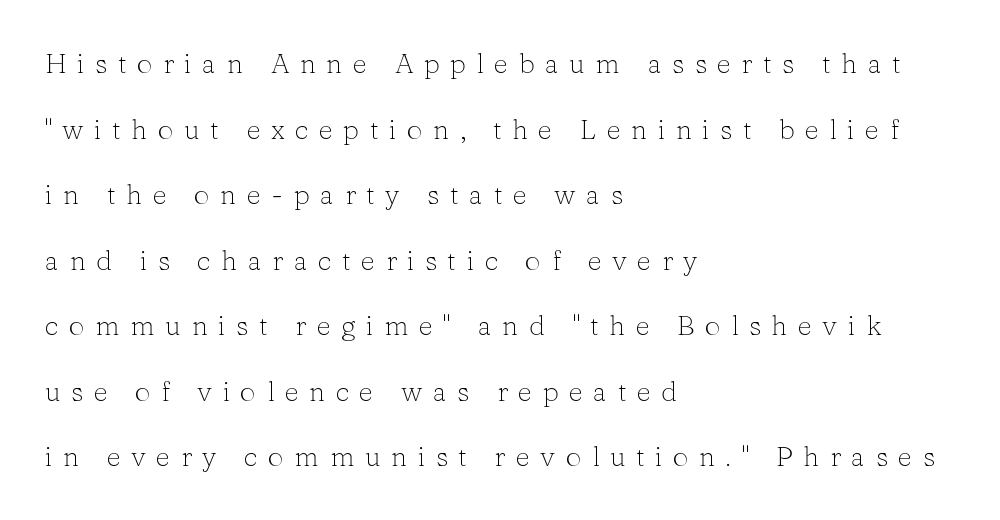
How would I describe the line gaps? Wide and relaxed. These lines have a slow, spaced-out rhythm from letter to letter. Where is the straight margin? On the left. This rendering features lettering with no underline. Heft: none added — not bold. This rendering employs a face with finishing strokes, i.e., a serif.
